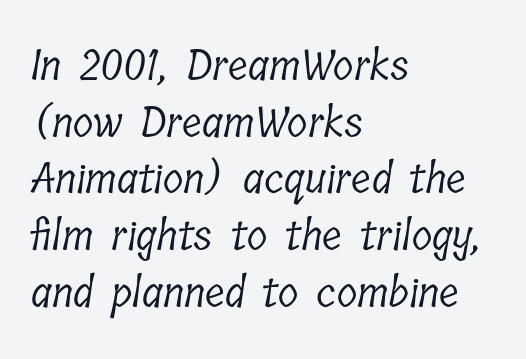
{"serif": "yes", "bold": "no", "weight": "light", "width": "condensed", "stroke_contrast": "low", "x_height": "medium", "monospaced": "no", "underline": "no", "align": "left", "line_spacing": "normal", "line_spacing_ratio": 1.35, "letter_spacing": "normal", "letter_spacing_em": 0.0, "glyph_px": 42}
